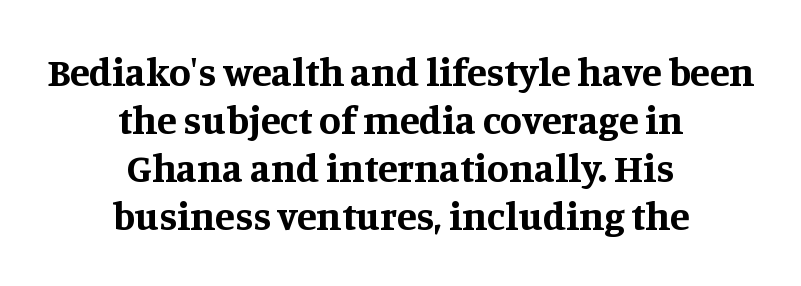
Q: Is the text bold? A: Yes.
Q: Is the text italic (slanted)? A: No, it is upright.
Q: Is the typeface a serif or a sans-serif typeface? A: Serif.
Q: Is the text underlined? A: No.
Q: How is the paragraph aligned? A: Centered.
Q: Is the spacing between letters normal or unusually wide? A: Normal.
Q: Width (condensed, normal, or wide)? A: Normal.
Q: Stroke contrast? A: Medium.
Q: x-height? A: Large.
Q: Monospaced? A: No.
